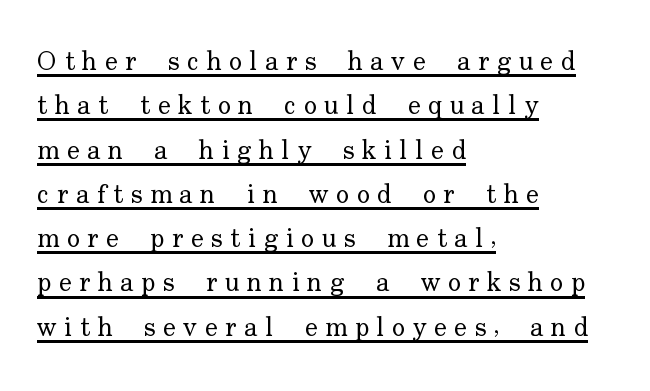
Between one letter and the next there's a generous, obvious gap. This rendering features underlined lettering. Normally led — the rows are evenly, conventionally spaced. A roman cut, with each character standing at attention. The face looks like a standard text weight, possibly lighter. The setting favours the left margin, as ordinary paragraphs usually do.
